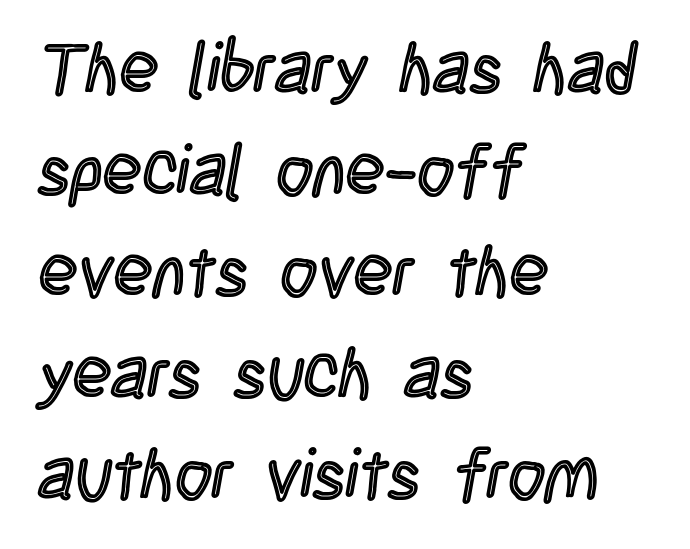
Line spacing here is normal. This rendering features lettering with no underline. Does extra space separate the letters? No, they use regular spacing. Note the varied advance widths — an 'i' is clearly narrower than an 'm'.
